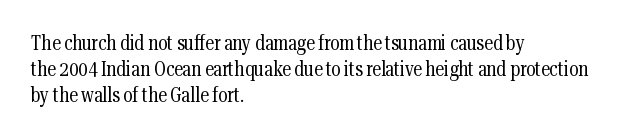
The image shows 20 px text type, upright; set left-aligned, normal line spacing (1.3x), normal letter spacing, not underlined.
